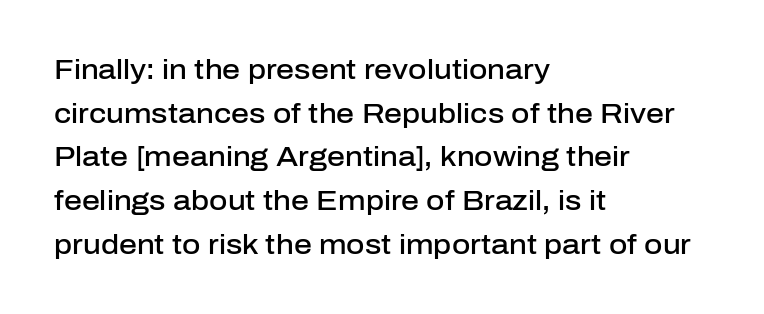
The space directly below the letters is spotless. Each new line begins a customary step beneath the previous one. On the weight axis this lands at semibold, roughly 600. You could not count columns in this text — the font is proportionally spaced.
